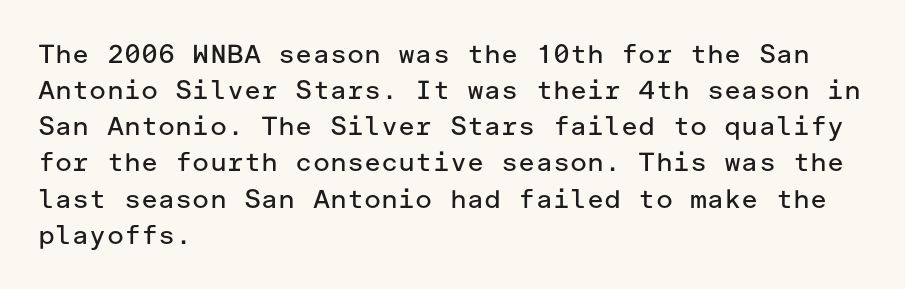
Q: Is the text bold? A: No.
Q: Is the text italic (slanted)? A: No, it is upright.
Q: Is the text underlined? A: No.
Q: How is the paragraph aligned? A: Left-aligned.
Q: Is the spacing between letters normal or unusually wide? A: Normal.
Q: Is the spacing between lines tight, normal or loose? A: Normal.
